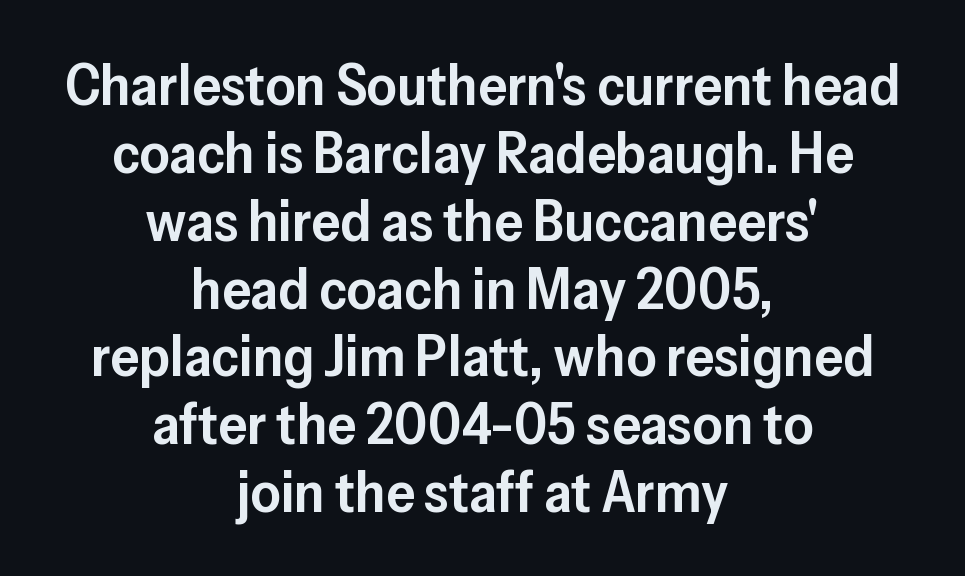
{"serif": "no", "italic": "no", "bold": "semi", "weight": "semibold", "width": "normal", "stroke_contrast": "low", "x_height": "medium", "monospaced": "no", "underline": "no", "align": "center", "line_spacing_ratio": 1.17, "letter_spacing": "normal", "letter_spacing_em": 0.0, "glyph_px": 58}
